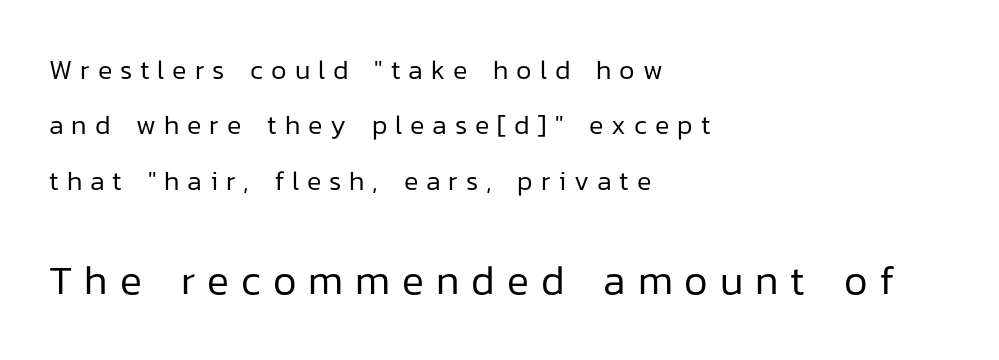
Q: Is the text bold? A: No.
Q: Is the text italic (slanted)? A: No, it is upright.
Q: Is the typeface a serif or a sans-serif typeface? A: Sans-serif.
Q: Is the text underlined? A: No.
Q: How is the paragraph aligned? A: Left-aligned.
Q: Is the spacing between letters normal or unusually wide? A: Unusually wide.
Q: Is the spacing between lines tight, normal or loose? A: Loose.
Q: Which block of text is set in a larger size, the first (top) or the second (bottom)? A: The second (bottom) one.
Q: Width (condensed, normal, or wide)? A: Normal.
Q: Stroke contrast? A: Low.
Q: x-height? A: Medium.
Q: Monospaced? A: No.
